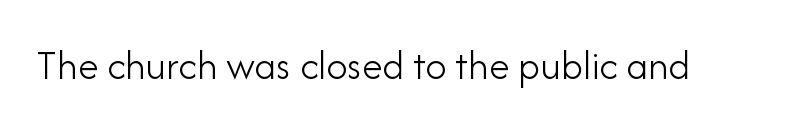
The gaps between neighbouring characters are ordinary and unremarkable. Weight: regular or lighter. Nothing sits at the stroke ends, so this counts as sans-serif. Is this a fixed-width face? No — the glyphs have proportional, varying widths. Vertical strokes here are truly vertical.
